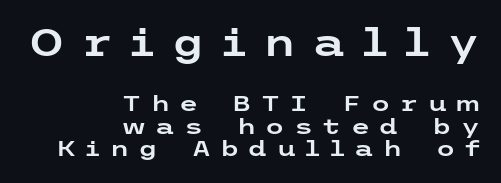
Plain, unruled lines of type. The axis of the letterforms is exactly vertical. A typesetter would call this heavily tracked-out type. Each line ends at the same right margin while the left side varies.
